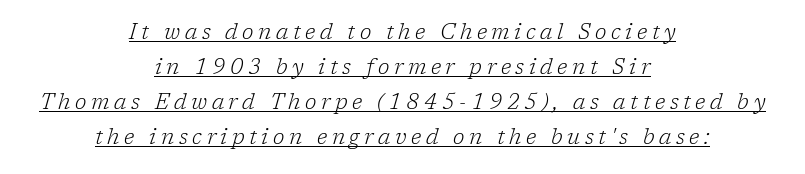
The image shows 21 px text type, italic (leaning right); set centered, normal line spacing (1.67x), unusually wide letter spacing (+0.22 em), underlined.
